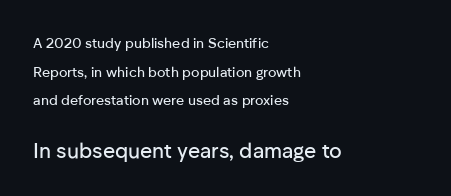
The image shows 21 px text type, upright; set left-aligned, loose line spacing (2.05x), normal letter spacing, not underlined; the second (bottom) block is 1.5x larger.
